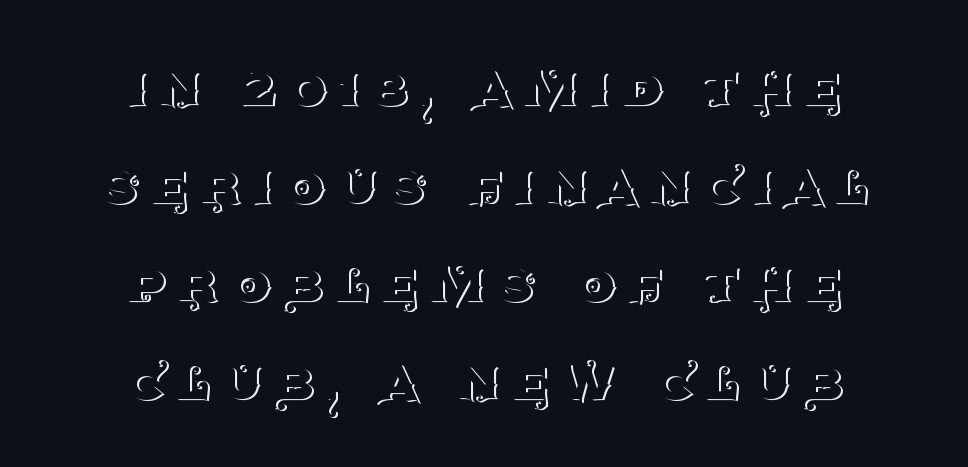
Q: Is the text bold? A: No.
Q: Is the text italic (slanted)? A: No, it is upright.
Q: Is the typeface a serif or a sans-serif typeface? A: Serif.
Q: Is the text underlined? A: No.
Q: How is the paragraph aligned? A: Centered.
Q: Is the spacing between lines tight, normal or loose? A: Normal.
Q: Width (condensed, normal, or wide)? A: Normal.
Q: Stroke contrast? A: Medium.
Q: x-height? A: Large.
Q: Monospaced? A: No.
